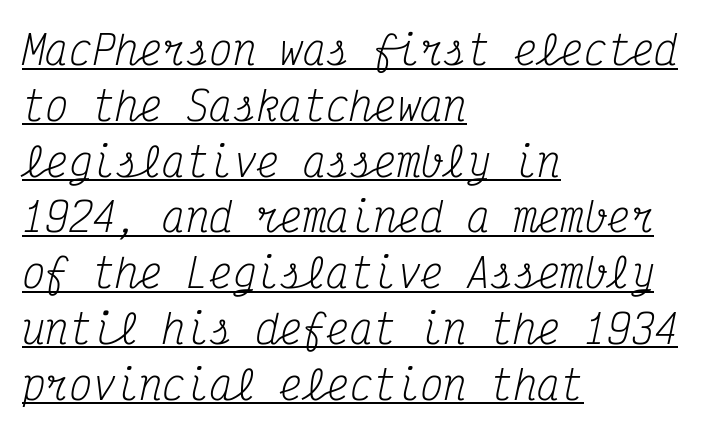
Q: Is the text bold? A: No.
Q: Is the text italic (slanted)? A: Yes, it leans right by about 12 degrees.
Q: Is the typeface a serif or a sans-serif typeface? A: Serif.
Q: Is the text underlined? A: Yes.
Q: How is the paragraph aligned? A: Left-aligned.
Q: Is the spacing between letters normal or unusually wide? A: Normal.
Q: Is the spacing between lines tight, normal or loose? A: Normal.
Q: Width (condensed, normal, or wide)? A: Condensed.
Q: Stroke contrast? A: Medium.
Q: x-height? A: Medium.
Q: Monospaced? A: Yes.
